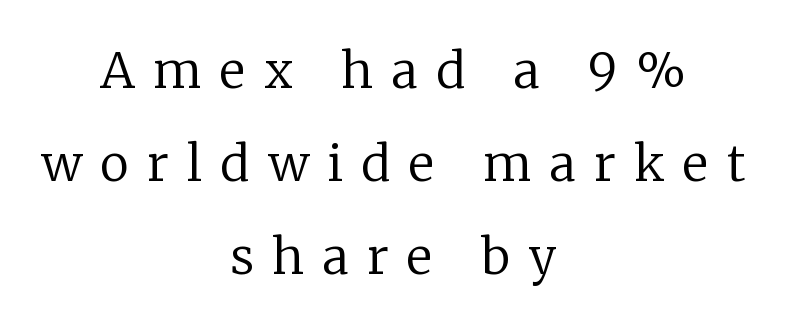
{"serif": "yes", "italic": "no", "bold": "no", "weight": "regular", "width": "normal", "stroke_contrast": "low", "x_height": "medium", "monospaced": "no", "underline": "no", "align": "center", "line_spacing": "loose", "line_spacing_ratio": 1.9, "letter_spacing": "wide", "letter_spacing_em": 0.38, "glyph_px": 49}
